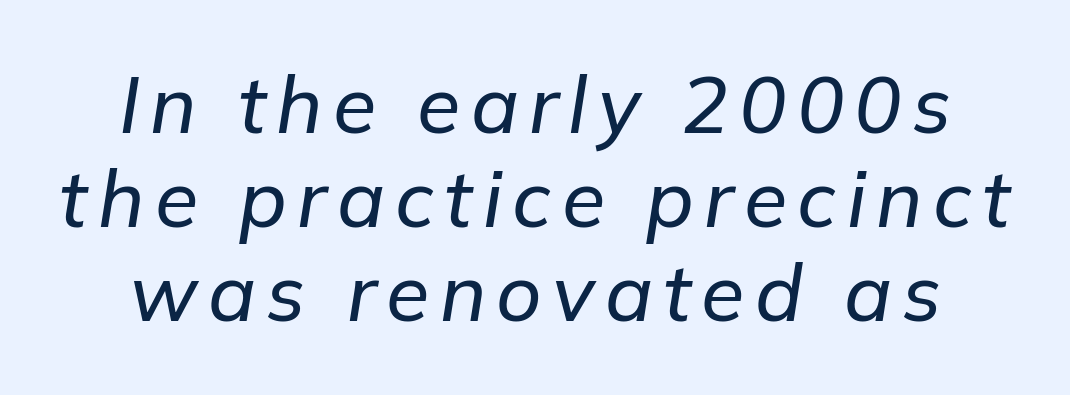
{"italic": "yes", "lean": "right", "slant_degrees": 9, "width": "normal", "stroke_contrast": "low", "x_height": "medium", "monospaced": "no", "underline": "no", "line_spacing_ratio": 1.19, "glyph_px": 79}
